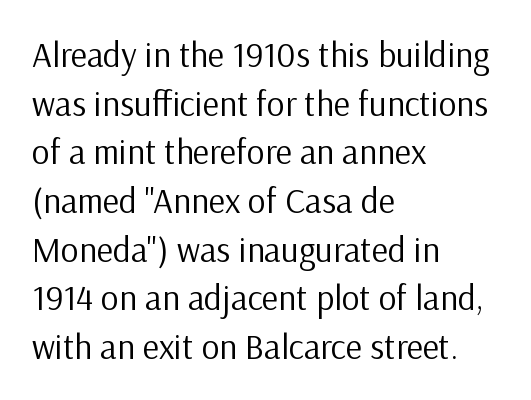
Q: Is the text bold? A: No.
Q: Is the text italic (slanted)? A: No, it is upright.
Q: Is the typeface a serif or a sans-serif typeface? A: Sans-serif.
Q: Is the text underlined? A: No.
Q: How is the paragraph aligned? A: Left-aligned.
Q: Is the spacing between letters normal or unusually wide? A: Normal.
Q: Is the spacing between lines tight, normal or loose? A: Normal.
Q: Width (condensed, normal, or wide)? A: Normal.
Q: Stroke contrast? A: Low.
Q: x-height? A: Medium.
Q: Monospaced? A: No.
